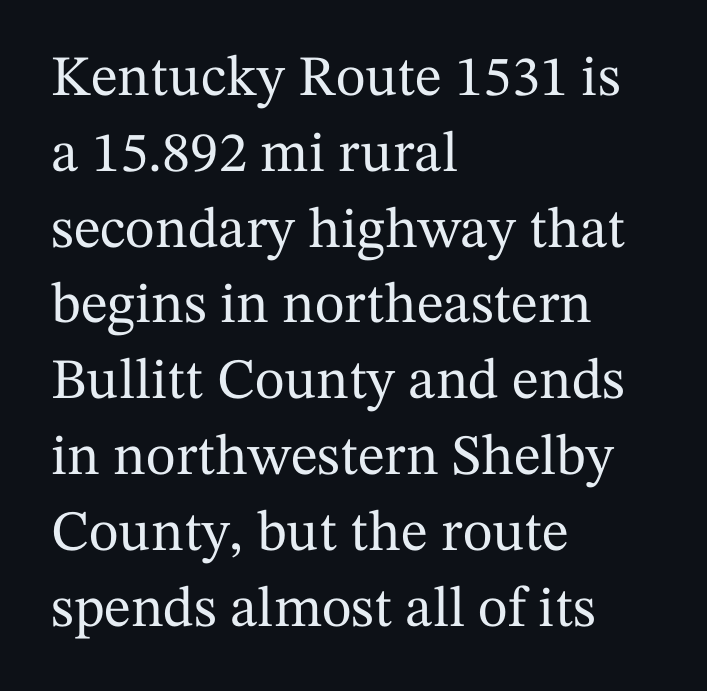
Q: Is the text italic (slanted)? A: No, it is upright.
Q: Is the typeface a serif or a sans-serif typeface? A: Serif.
Q: Is the text underlined? A: No.
Q: How is the paragraph aligned? A: Left-aligned.
Q: Is the spacing between letters normal or unusually wide? A: Normal.
Q: Is the spacing between lines tight, normal or loose? A: Normal.
Q: Width (condensed, normal, or wide)? A: Normal.
Q: Stroke contrast? A: Medium.
Q: x-height? A: Medium.
Q: Monospaced? A: No.
